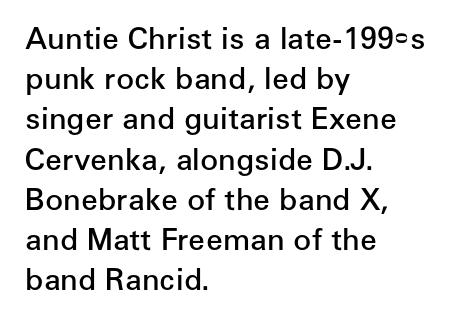
{"serif": "no", "italic": "no", "bold": "semi", "weight": "semibold", "width": "normal", "stroke_contrast": "low", "x_height": "medium", "monospaced": "no", "underline": "no", "align": "left", "line_spacing": "normal", "line_spacing_ratio": 1.34, "letter_spacing": "normal", "letter_spacing_em": 0.0, "glyph_px": 30}
